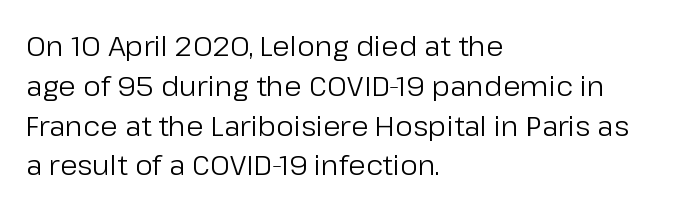
The lines sit at an ordinary, default distance from one another. This is roman type, the default non-slanted kind. You can tell from the bare stems that sans-serif type was used. Beneath every word, the page is bare.
